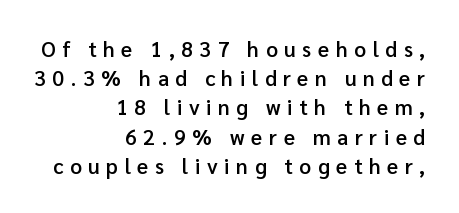
The image shows 21 px text type, upright; set right-aligned, normal line spacing (1.39x), unusually wide letter spacing (+0.31 em), not underlined.
